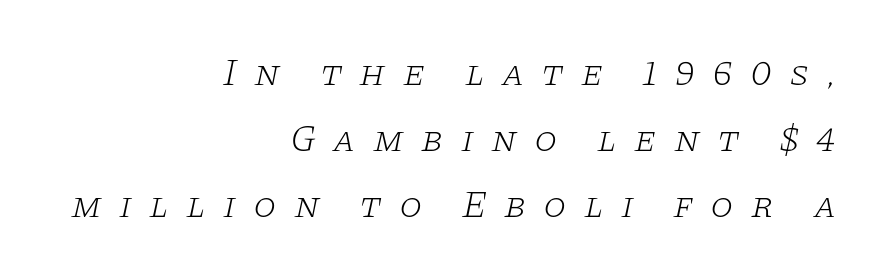
Small tapered or slab feet sit at the stroke ends, so this counts as serif. Display-style spreading of the glyphs; the letterfit is very open. No heavy texture on the line: the type isn't bold. A flush-right, rag-left setting is used for this passage.
